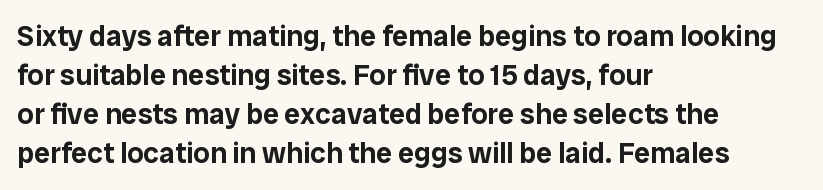
Q: Is the text italic (slanted)? A: No, it is upright.
Q: Is the typeface a serif or a sans-serif typeface? A: Sans-serif.
Q: Is the text underlined? A: No.
Q: How is the paragraph aligned? A: Left-aligned.
Q: Is the spacing between letters normal or unusually wide? A: Normal.
Q: Is the spacing between lines tight, normal or loose? A: Normal.
Q: Width (condensed, normal, or wide)? A: Normal.
Q: Stroke contrast? A: Low.
Q: x-height? A: Medium.
Q: Monospaced? A: No.
